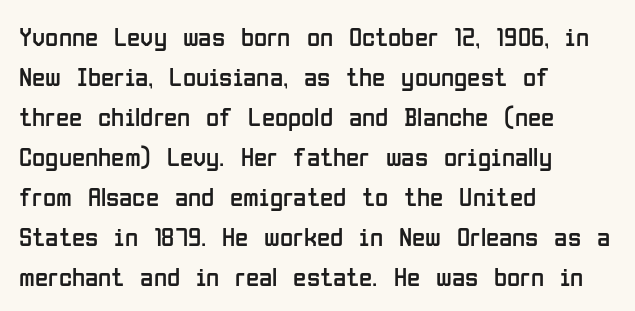
The image shows 27 px text type, upright; set left-aligned, normal line spacing (1.48x), normal letter spacing, not underlined.
